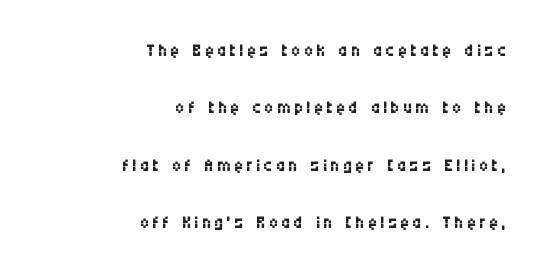
The image shows 26 px text type, upright; set right-aligned, loose line spacing (2.21x), not underlined.
